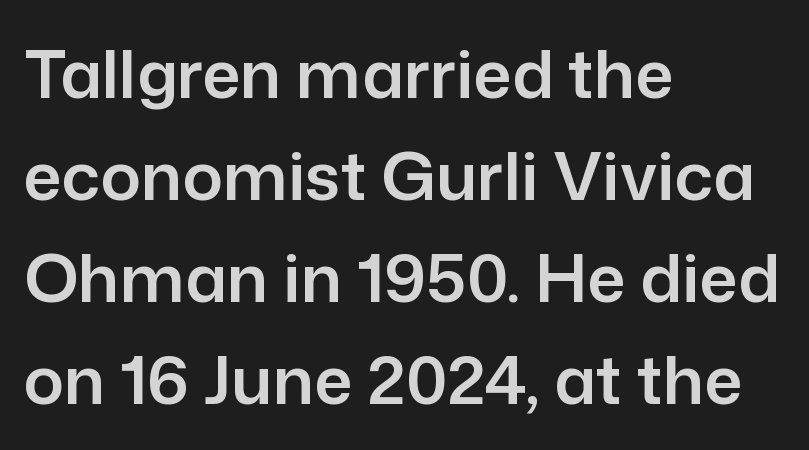
Classification — sans serif. Inter-character spacing is left at the font's built-in metrics. Proportional: the letters do not fall into vertical columns. Designer's note — italics off, roman on. Line spacing here is normal. This rendering uses left alignment, leaving the right contour irregular.
